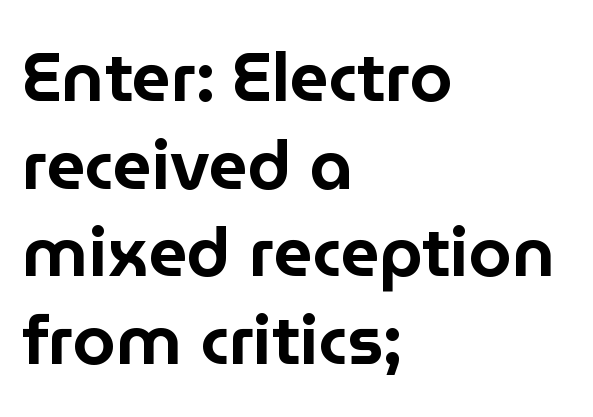
The image shows 69 px sans-serif type, upright; set left-aligned, normal line spacing (1.27x), normal letter spacing, not underlined; low stroke contrast and a medium x-height.
